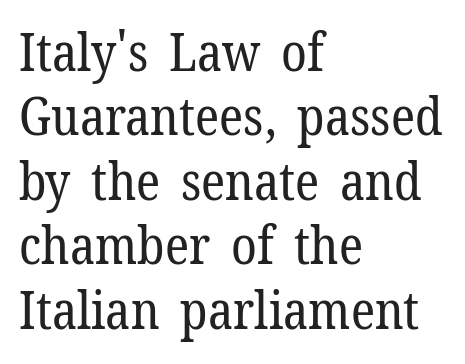
The image shows 52 px regular-weight serif type, upright; set left-aligned, line spacing 1.24x, normal letter spacing, not underlined; low stroke contrast and a medium x-height.
